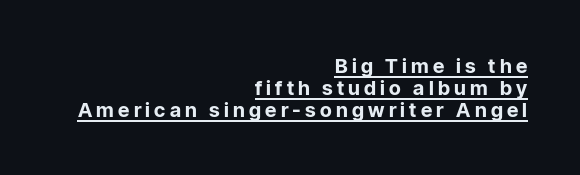
The image shows 20 px bold type, upright; set right-aligned, tight line spacing (1.1x), unusually wide letter spacing (+0.21 em), underlined.
